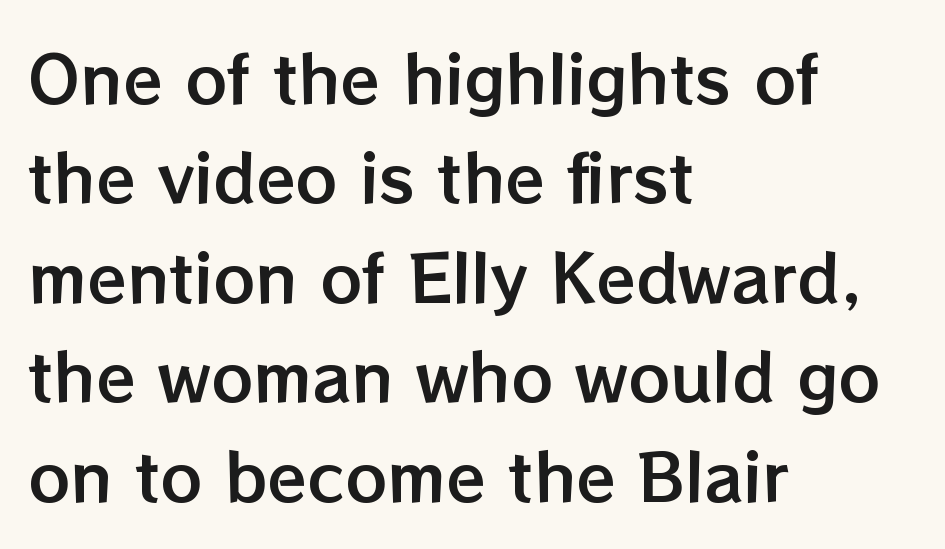
The strip under each line holds only bare page. Whoever set this chose a conventional vertical rhythm. If you drew a line through each stem, it would be perfectly vertical. Is this a fixed-width face? No — the glyphs have proportional, varying widths.
